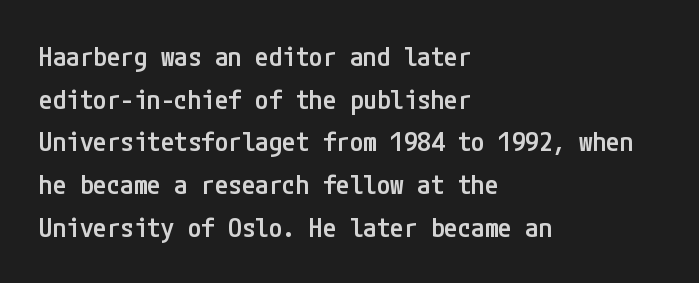
The characters look somewhat weighty, a semibold short of true bold. This sample uses an upright cut, with every glyph sitting square on the baseline. The horizontal fit of the characters is conventional and even. The ragged edge is on the right, which tells us the setting is flush left. This block has exactly the height ordinary leading produces. Glance below the letters and you will spot only blank space.
